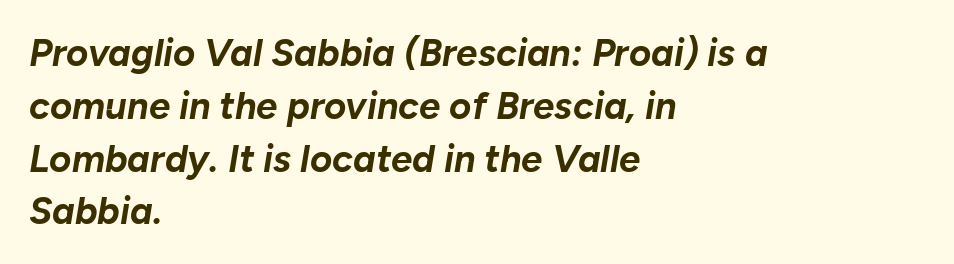
Q: Is the text bold? A: Yes.
Q: Is the text italic (slanted)? A: Yes, it leans right by about 10 degrees.
Q: Is the text underlined? A: No.
Q: How is the paragraph aligned? A: Left-aligned.
Q: Is the spacing between letters normal or unusually wide? A: Normal.
Q: Is the spacing between lines tight, normal or loose? A: Normal.
Q: Width (condensed, normal, or wide)? A: Normal.
Q: Stroke contrast? A: Low.
Q: x-height? A: Medium.
Q: Monospaced? A: No.
